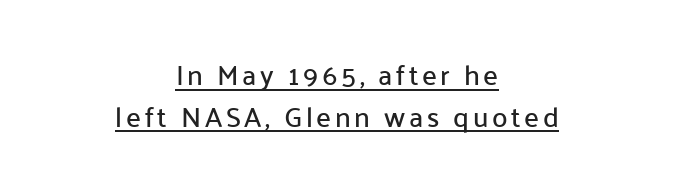
Notice how descenders clear the ascenders below comfortably — that's standard leading. Glance below the letters and you will spot a drawn line. These lines stack symmetrically, like a column narrowing and widening about its center. The letters carry no serifs — their stems end cleanly without finishing strokes. Each letter keeps its own natural width here, so spacing adapts to shape.
